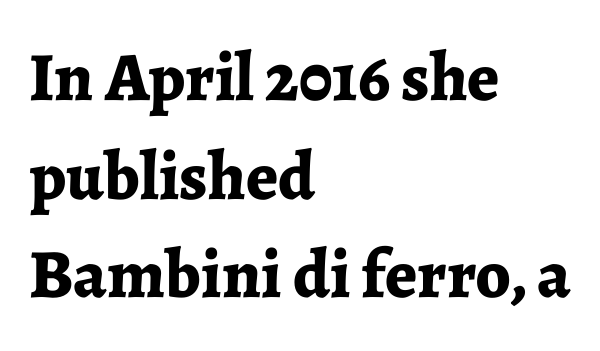
{"serif": "yes", "italic": "no", "bold": "yes", "weight": "bold", "width": "normal", "stroke_contrast": "low", "x_height": "medium", "monospaced": "no", "underline": "no", "align": "left", "line_spacing": "normal", "line_spacing_ratio": 1.43, "letter_spacing": "normal", "letter_spacing_em": 0.0, "glyph_px": 69}
